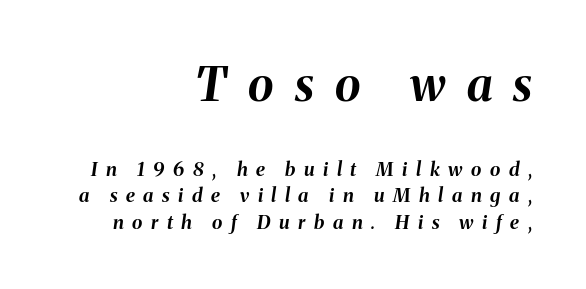
The passage shown has open, widely tracked lettering throughout. How heavy is the stroke? Heavy — this is a bold. Visually, the top section dominates because its glyphs are scaled up. Horizontal bands of white between lines are of average thickness. Is this a fixed-width face? No — the glyphs have proportional, varying widths. The baseline area is clear.
